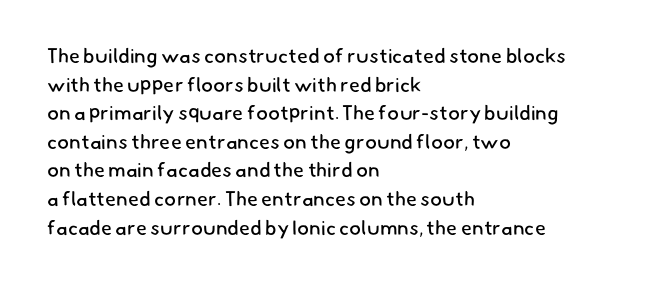
The image shows 20 px text type; set left-aligned, normal line spacing (1.43x), normal letter spacing, not underlined.
